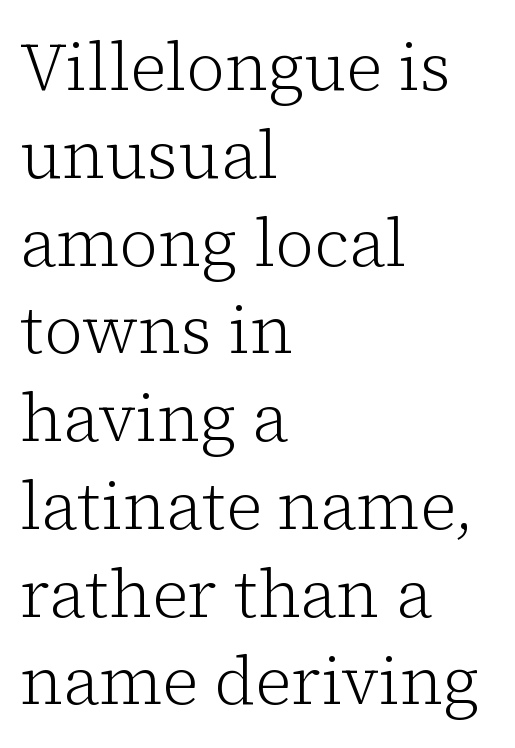
The image shows 67 px light serif type, upright; set left-aligned, normal line spacing (1.31x), normal letter spacing, not underlined; low stroke contrast and a medium x-height.
